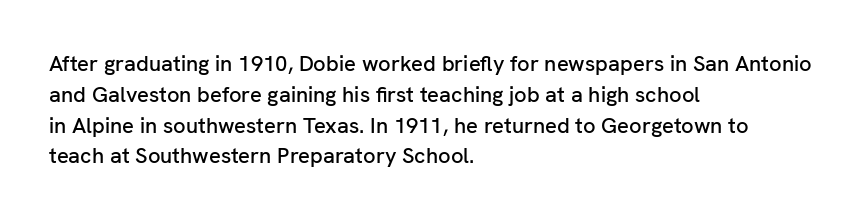
A classic flush-left, rag-right setting is used for this passage. Rendered with straight, roman letterforms. The rendering uses a moderate line-height, typical for paragraphs. In terms of letterspacing, this is plain default setting.
